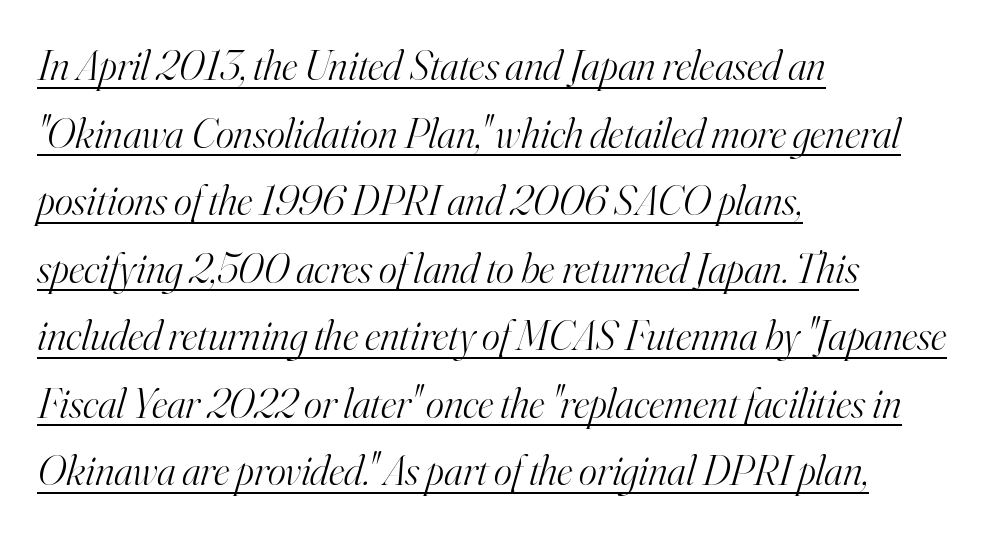
Q: Is the text bold? A: No.
Q: Is the text italic (slanted)? A: Yes, it leans right by about 16 degrees.
Q: Is the typeface a serif or a sans-serif typeface? A: Serif.
Q: Is the text underlined? A: Yes.
Q: How is the paragraph aligned? A: Left-aligned.
Q: Is the spacing between letters normal or unusually wide? A: Normal.
Q: Is the spacing between lines tight, normal or loose? A: Normal.
Q: Width (condensed, normal, or wide)? A: Normal.
Q: Stroke contrast? A: High.
Q: x-height? A: Small.
Q: Monospaced? A: No.
